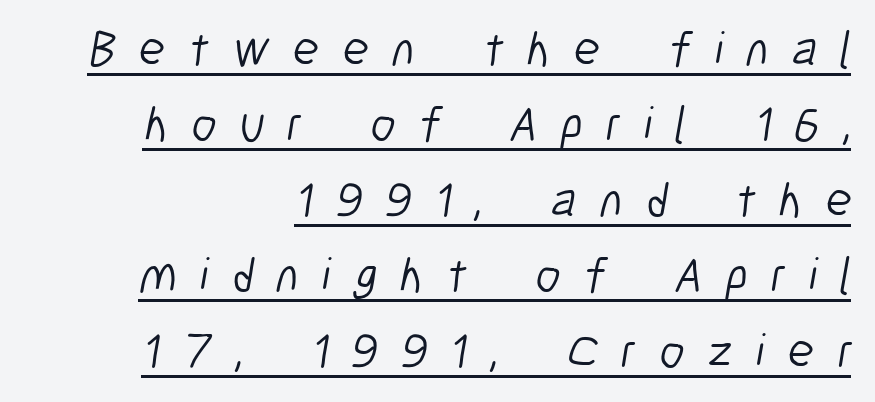
Notice how a bar underscores the lettering throughout. Leading matches the norm, producing a regular column. The cut favours lightness, reaching ordinary text weight at its darkest. The rendering inserts visible extra space after every character. Varying glyph widths throughout — classic text-font behaviour.
